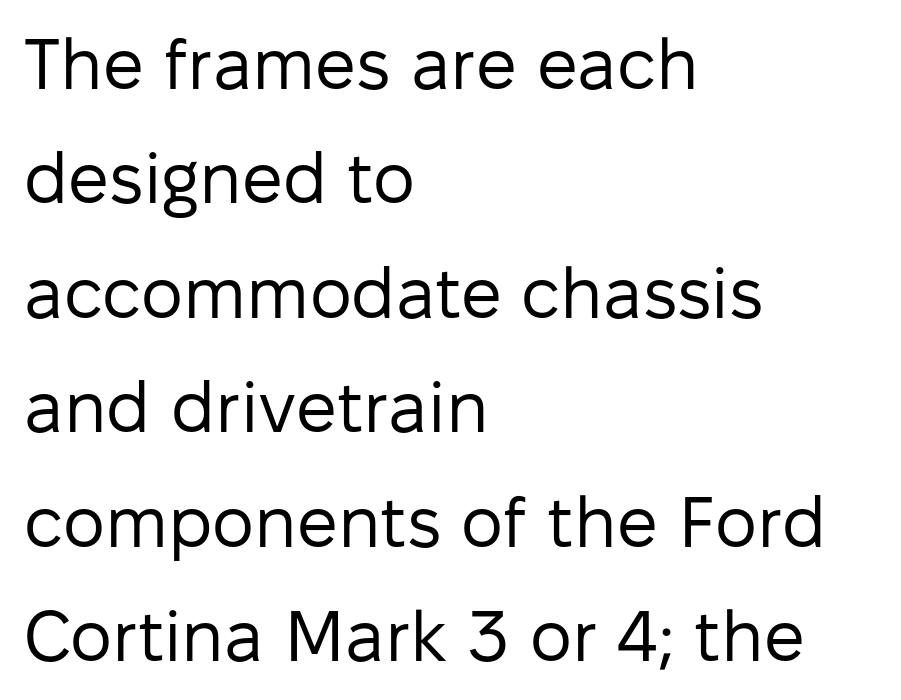
Q: Is the text bold? A: No.
Q: Is the text italic (slanted)? A: No, it is upright.
Q: Is the typeface a serif or a sans-serif typeface? A: Sans-serif.
Q: Is the text underlined? A: No.
Q: How is the paragraph aligned? A: Left-aligned.
Q: Is the spacing between letters normal or unusually wide? A: Normal.
Q: Is the spacing between lines tight, normal or loose? A: Normal.
Q: Width (condensed, normal, or wide)? A: Normal.
Q: Stroke contrast? A: Low.
Q: x-height? A: Medium.
Q: Monospaced? A: No.
